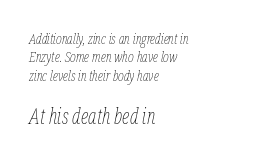
Q: Is the text bold? A: No.
Q: Is the text italic (slanted)? A: Yes, it leans right by about 12 degrees.
Q: Is the text underlined? A: No.
Q: How is the paragraph aligned? A: Left-aligned.
Q: Is the spacing between letters normal or unusually wide? A: Normal.
Q: Is the spacing between lines tight, normal or loose? A: Normal.
Q: Which block of text is set in a larger size, the first (top) or the second (bottom)? A: The second (bottom) one.
